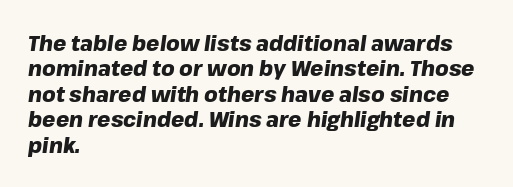
{"italic": "yes", "lean": "right", "slant_degrees": 8, "bold": "yes", "underline": "no", "align": "left", "line_spacing_ratio": 1.21, "letter_spacing": "normal", "letter_spacing_em": 0.0, "glyph_px": 21}
